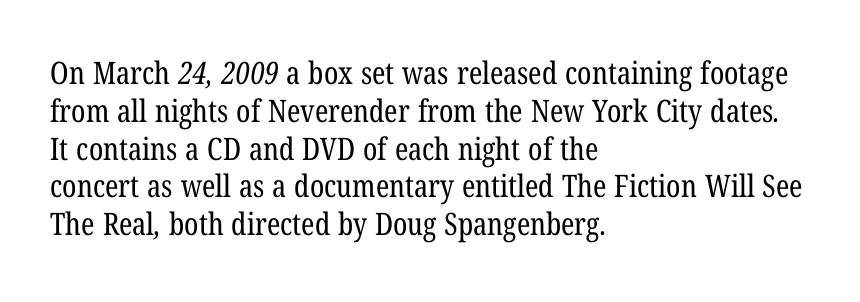
Q: Is the text bold? A: No.
Q: Is the typeface a serif or a sans-serif typeface? A: Serif.
Q: Is the text underlined? A: No.
Q: How is the paragraph aligned? A: Left-aligned.
Q: Is the spacing between letters normal or unusually wide? A: Normal.
Q: Width (condensed, normal, or wide)? A: Condensed.
Q: Stroke contrast? A: Low.
Q: x-height? A: Medium.
Q: Monospaced? A: No.
